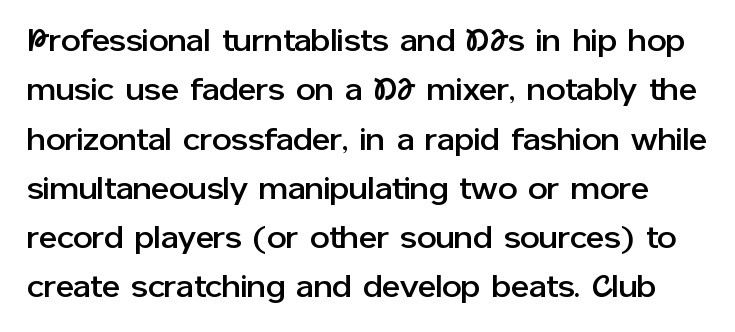
{"serif": "no", "italic": "no", "width": "normal", "stroke_contrast": "low", "x_height": "medium", "monospaced": "no", "underline": "no", "line_spacing": "normal", "line_spacing_ratio": 1.59, "letter_spacing": "normal", "letter_spacing_em": 0.0, "glyph_px": 31}
